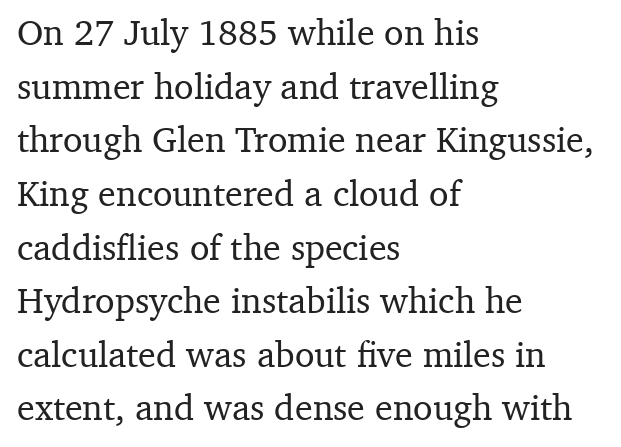
Q: Is the text italic (slanted)? A: No, it is upright.
Q: Is the typeface a serif or a sans-serif typeface? A: Serif.
Q: Is the text underlined? A: No.
Q: How is the paragraph aligned? A: Left-aligned.
Q: Is the spacing between letters normal or unusually wide? A: Normal.
Q: Is the spacing between lines tight, normal or loose? A: Normal.
Q: Width (condensed, normal, or wide)? A: Normal.
Q: Stroke contrast? A: Medium.
Q: x-height? A: Medium.
Q: Monospaced? A: No.
